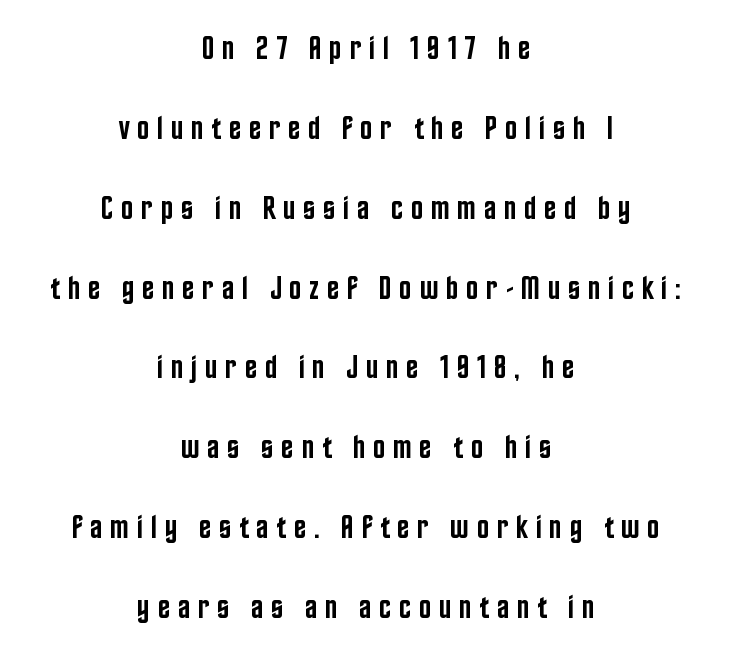
Inter-character spacing is expanded well beyond the font's built-in metrics. A typesetter would label this face a sans. Upright lettering throughout. Is this a fixed-width face? No — the glyphs have proportional, varying widths.
